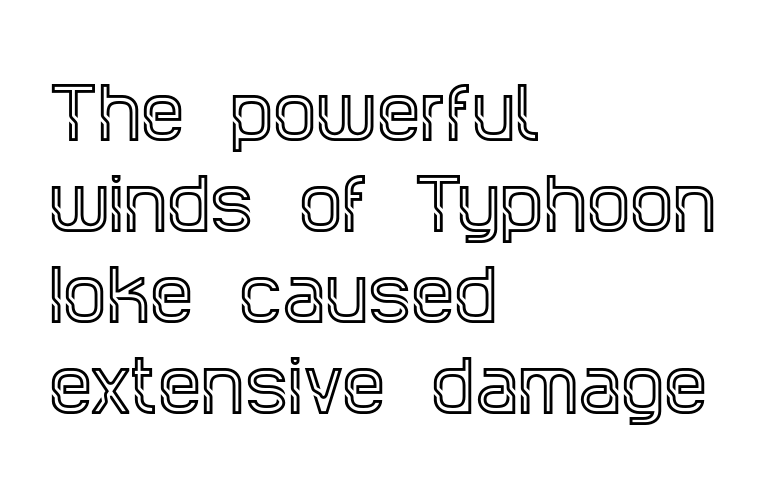
{"serif": "yes", "italic": "no", "width": "condensed", "x_height": "large", "monospaced": "no", "underline": "no", "align": "left", "line_spacing": "normal", "line_spacing_ratio": 1.32, "letter_spacing": "normal", "letter_spacing_em": 0.0, "glyph_px": 69}
